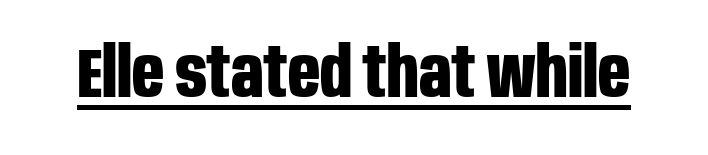
The designer went with a sans here, leaving each stem footless. Nope, not italic — everything's standing straight. Each letter keeps its own natural width here, so spacing adapts to shape. The gaps between neighbouring characters are ordinary and unremarkable.
